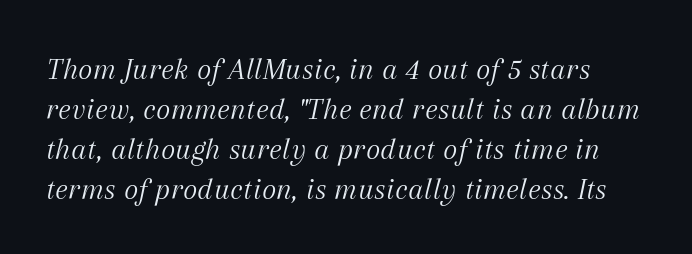
The image shows 31 px light serif type, italic (leaning right); set normal line spacing (1.29x), normal letter spacing, not underlined; medium stroke contrast and a medium x-height.
